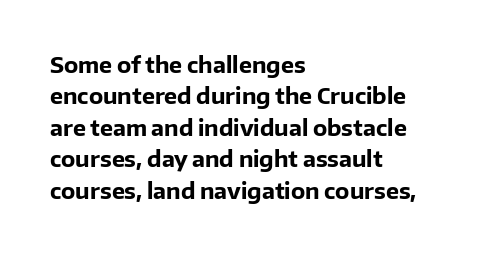
The vertical gap from one line to the next is medium. Bold? Absolutely — the strokes are thick and heavy. Plain, unruled lines of type. The ragged edge is on the right, which tells us the setting is flush left.
